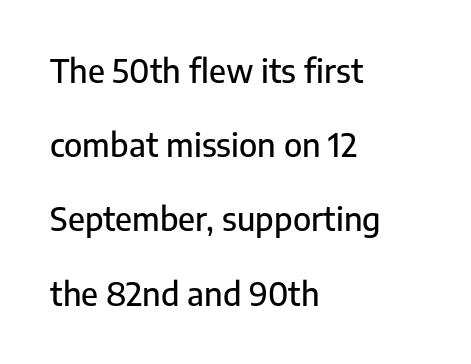
Q: Is the text italic (slanted)? A: No, it is upright.
Q: Is the typeface a serif or a sans-serif typeface? A: Sans-serif.
Q: Is the text underlined? A: No.
Q: How is the paragraph aligned? A: Left-aligned.
Q: Is the spacing between letters normal or unusually wide? A: Normal.
Q: Is the spacing between lines tight, normal or loose? A: Loose.
Q: Width (condensed, normal, or wide)? A: Normal.
Q: Stroke contrast? A: Low.
Q: x-height? A: Medium.
Q: Monospaced? A: No.
